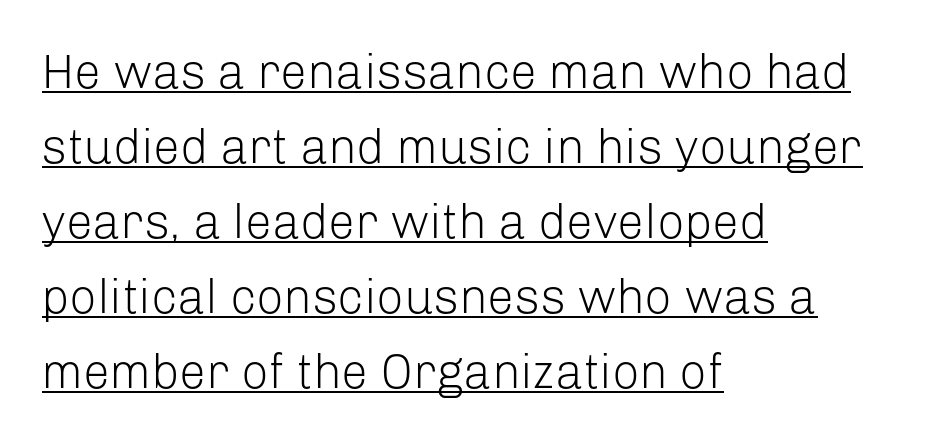
The image shows 48 px light sans-serif type, upright; set left-aligned, normal line spacing (1.56x), normal letter spacing, underlined; low stroke contrast and a medium x-height.
